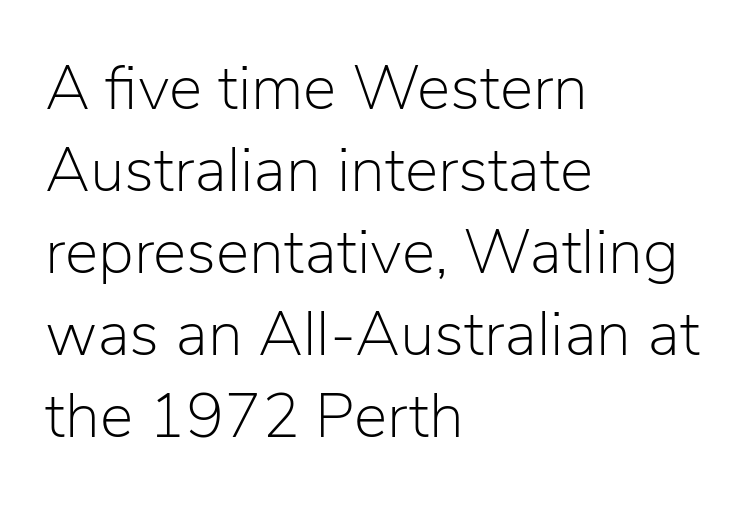
{"serif": "no", "italic": "no", "bold": "no", "weight": "light", "width": "normal", "stroke_contrast": "low", "x_height": "medium", "monospaced": "no", "underline": "no", "align": "left", "line_spacing": "normal", "line_spacing_ratio": 1.3, "letter_spacing": "normal", "letter_spacing_em": 0.0, "glyph_px": 63}
